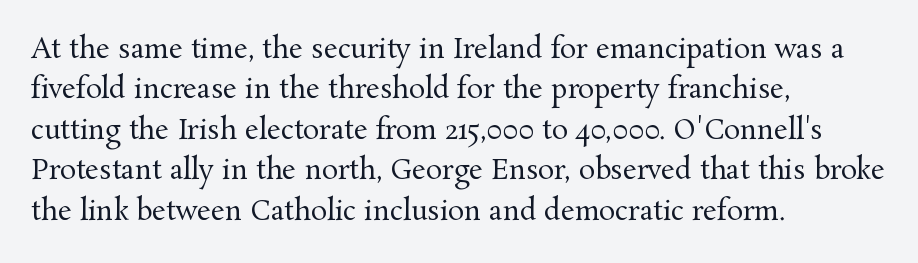
Q: Is the text bold? A: No.
Q: Is the text italic (slanted)? A: No, it is upright.
Q: Is the text underlined? A: No.
Q: How is the paragraph aligned? A: Left-aligned.
Q: Is the spacing between letters normal or unusually wide? A: Normal.
Q: Is the spacing between lines tight, normal or loose? A: Normal.
